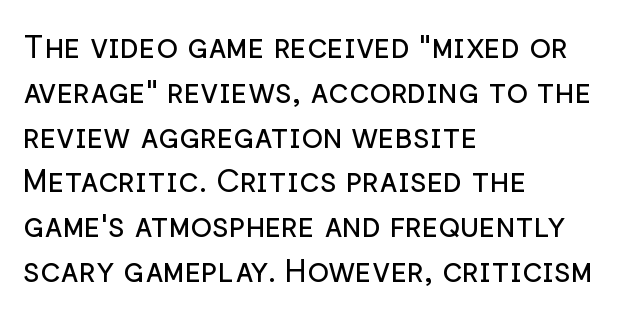
Do the characters align in a grid? No, the font is proportional. Leading matches the norm, producing a regular column. The ragged edge is on the right, which tells us the setting is flush left. Ink coverage per letter is moderate at most. Honestly, the letter spacing is just normal — you wouldn't notice it. Nope, no serifs anywhere on these letters.
